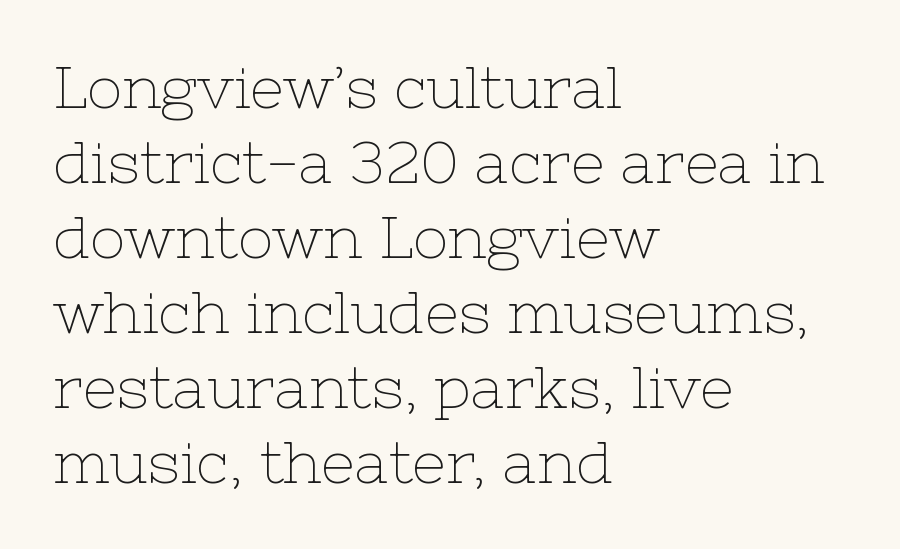
Is the letter spacing exaggerated? No — it looks like the ordinary default. Letterform terminals end in serifs throughout the passage. The space between consecutive lines is moderate. Letters have the restrained weight of plain body copy at most. Glance below the letters and you will spot only blank space. Every row of glyphs begins at an identical x-position on the left.
